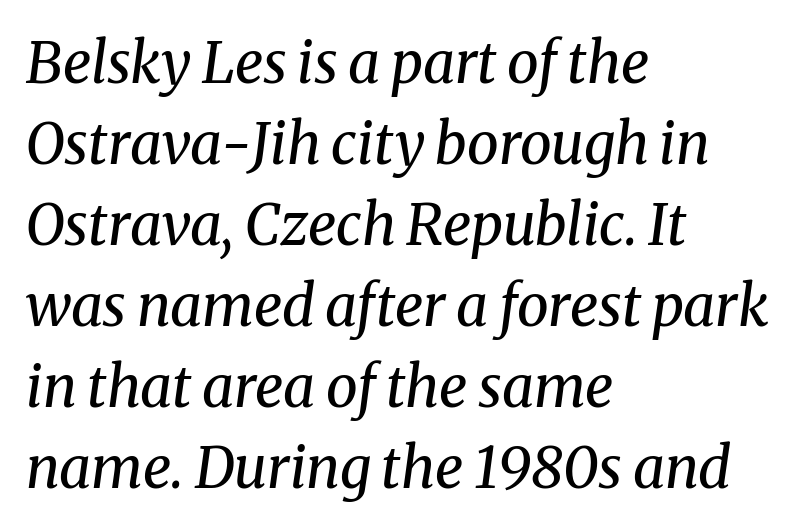
Q: Is the text bold? A: No.
Q: Is the text italic (slanted)? A: Yes, it leans right by about 8 degrees.
Q: Is the typeface a serif or a sans-serif typeface? A: Serif.
Q: Is the text underlined? A: No.
Q: How is the paragraph aligned? A: Left-aligned.
Q: Is the spacing between letters normal or unusually wide? A: Normal.
Q: Is the spacing between lines tight, normal or loose? A: Normal.
Q: Width (condensed, normal, or wide)? A: Normal.
Q: Stroke contrast? A: Medium.
Q: x-height? A: Medium.
Q: Monospaced? A: No.
